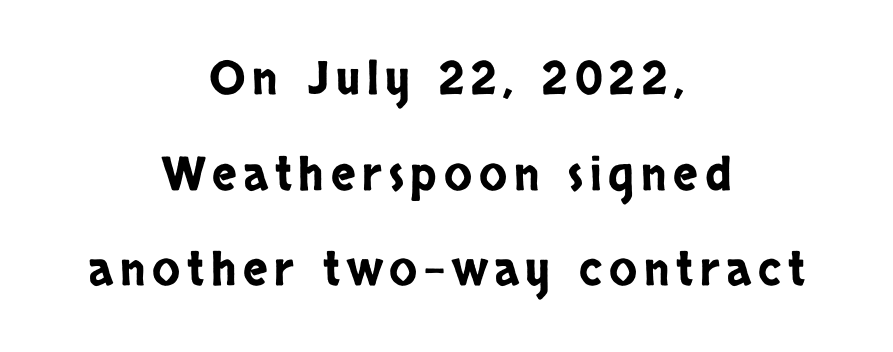
The image shows 46 px condensed sans-serif type, upright; set centered, loose line spacing (2.08x), not underlined; low stroke contrast and a large x-height.
